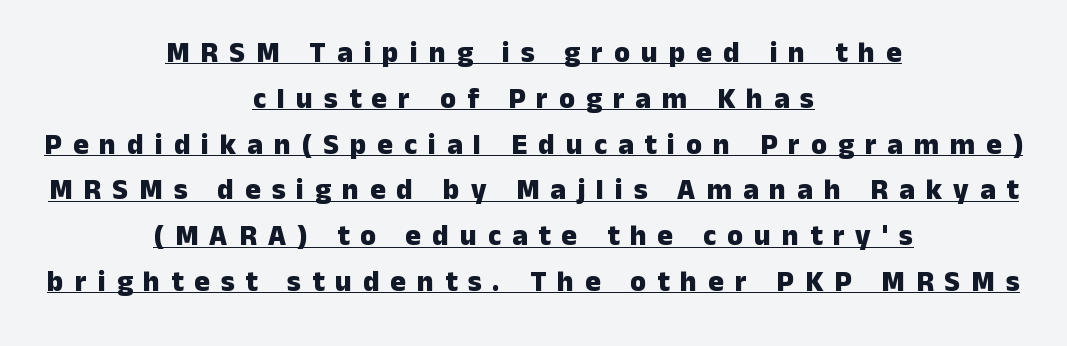
The leading is moderate, giving the passage an even texture. Serifs: no, the terminals of the letterforms are clean. Teacher's note: observe the equal gaps on both sides — that is centered alignment. The letters are spread apart with noticeably loose tracking. A dark, heavy texture on the line: the type is bold.
